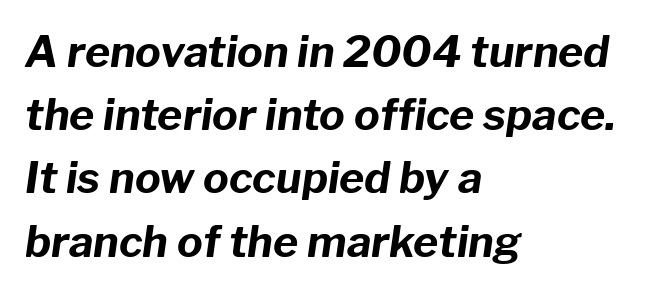
{"italic": "yes", "lean": "right", "slant_degrees": 8, "bold": "yes", "weight": "bold", "width": "normal", "stroke_contrast": "low", "x_height": "medium", "monospaced": "no", "underline": "no", "align": "left", "line_spacing": "normal", "line_spacing_ratio": 1.47, "letter_spacing": "normal", "letter_spacing_em": 0.0, "glyph_px": 43}
